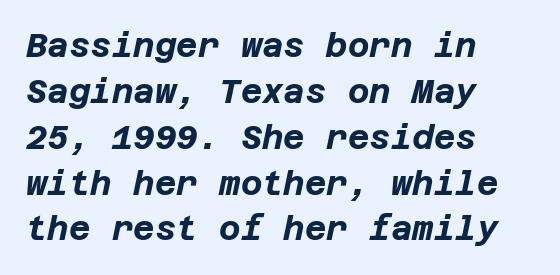
The image shows 33 px bold type, italic (leaning right); set left-aligned, normal line spacing (1.39x), normal letter spacing, not underlined; low stroke contrast and a large x-height.
